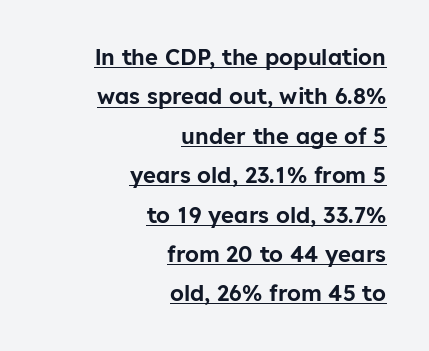
Does the copy run flush right? Yes — the right margin is perfectly even. Nope, not italic — everything's standing straight. Underline: present. The gaps between neighbouring characters are ordinary and unremarkable.
